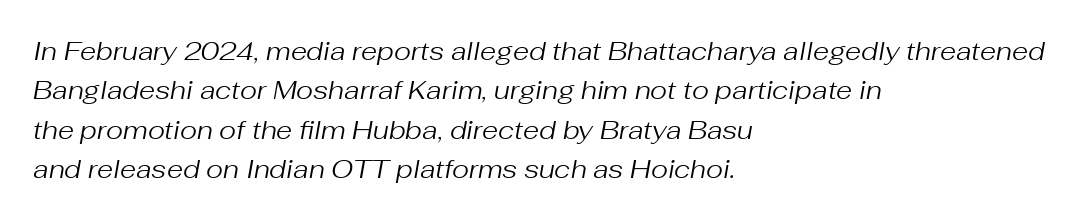
Rule under the text: the space is simply empty. When letters slant like this, we call the style italic. Compared with typical body copy, the letter spacing here is the same. The vertical gap from one line to the next is medium. Weight: in the light-to-regular range. Each line starts at the same left margin while the right side varies.
